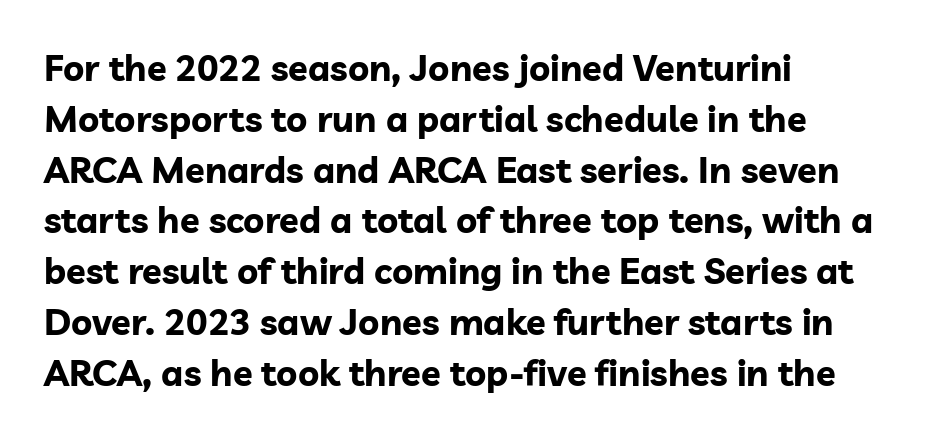
{"serif": "no", "italic": "no", "bold": "yes", "weight": "bold", "width": "normal", "stroke_contrast": "low", "x_height": "medium", "monospaced": "no", "underline": "no", "align": "left", "line_spacing": "normal", "line_spacing_ratio": 1.41, "letter_spacing": "normal", "letter_spacing_em": 0.0, "glyph_px": 36}
